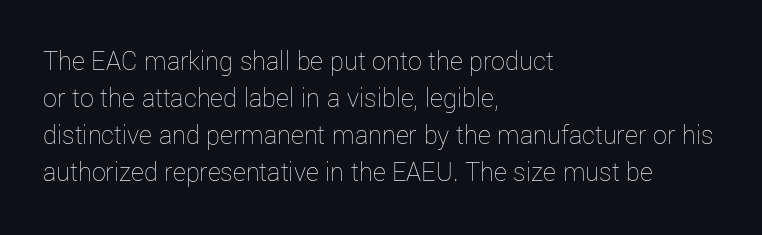
The image shows 28 px thin type, upright; set left-aligned, normal line spacing (1.32x), normal letter spacing, not underlined; low stroke contrast and a medium x-height.
